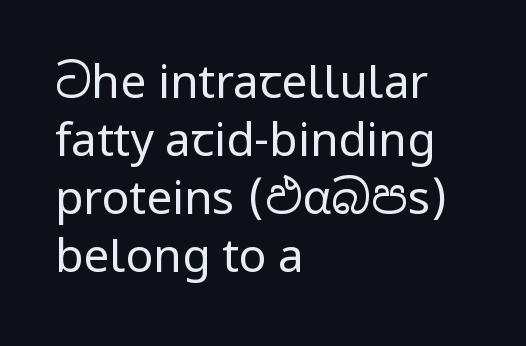
Q: Is the text bold? A: No.
Q: Is the text italic (slanted)? A: No, it is upright.
Q: Is the typeface a serif or a sans-serif typeface? A: Sans-serif.
Q: Is the text underlined? A: No.
Q: How is the paragraph aligned? A: Left-aligned.
Q: Is the spacing between letters normal or unusually wide? A: Normal.
Q: Is the spacing between lines tight, normal or loose? A: Normal.
Q: Width (condensed, normal, or wide)? A: Normal.
Q: Stroke contrast? A: Low.
Q: x-height? A: Medium.
Q: Monospaced? A: No.
